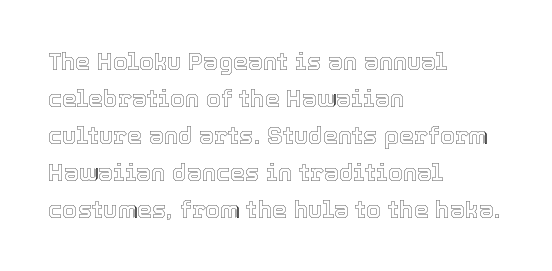
The image shows 24 px text type, upright; set left-aligned, normal line spacing (1.54x), normal letter spacing, not underlined.
